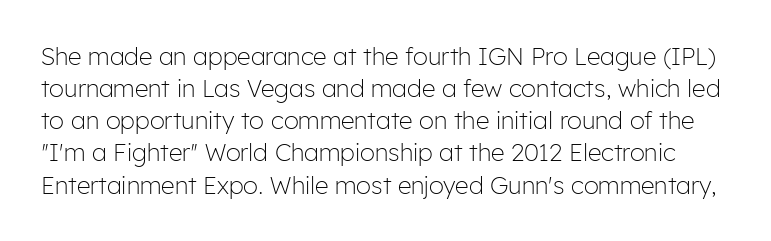
The image shows 24 px text type, upright; set normal line spacing (1.34x), normal letter spacing, not underlined.
